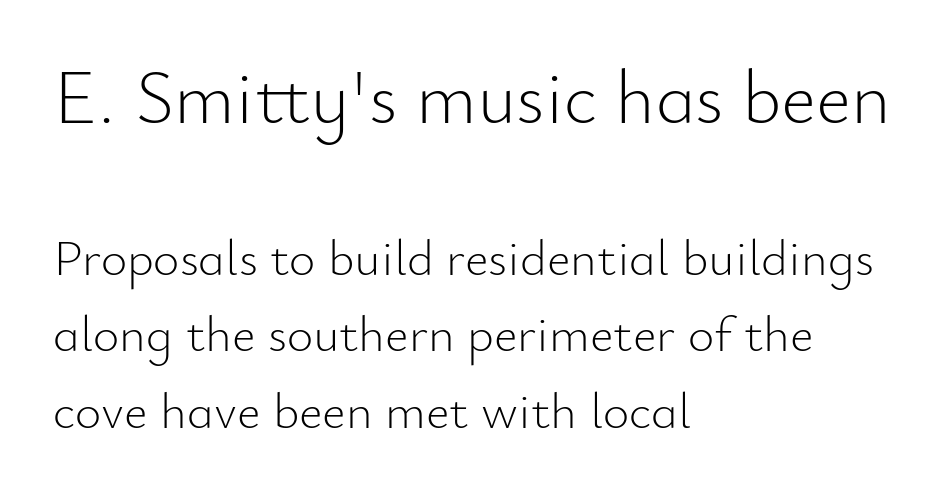
The image shows 76 px light sans-serif type, upright; set left-aligned, normal line spacing (1.5x), normal letter spacing, not underlined; the first (top) block is 1.49x larger; low stroke contrast and a small x-height.
